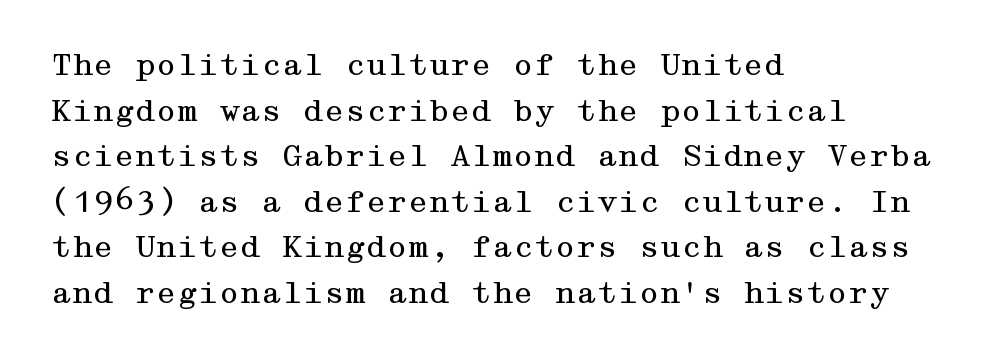
This sample uses a serif face. A classic flush-left, rag-right setting is used for this passage. The line-height multiplier appears to be the usual default. Unbolded letterforms with no extra heft. Each word holds together tightly as a unit, with standard inter-letter gaps.
